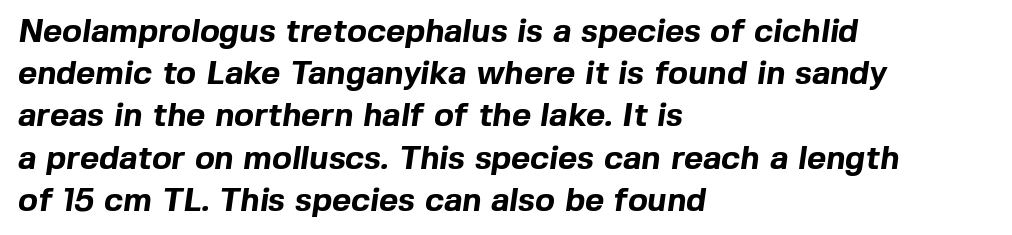
{"serif": "no", "bold": "yes", "weight": "bold", "width": "normal", "x_height": "medium", "monospaced": "no", "underline": "no", "align": "left", "line_spacing": "normal", "line_spacing_ratio": 1.28, "letter_spacing": "normal", "letter_spacing_em": 0.0, "glyph_px": 33}
